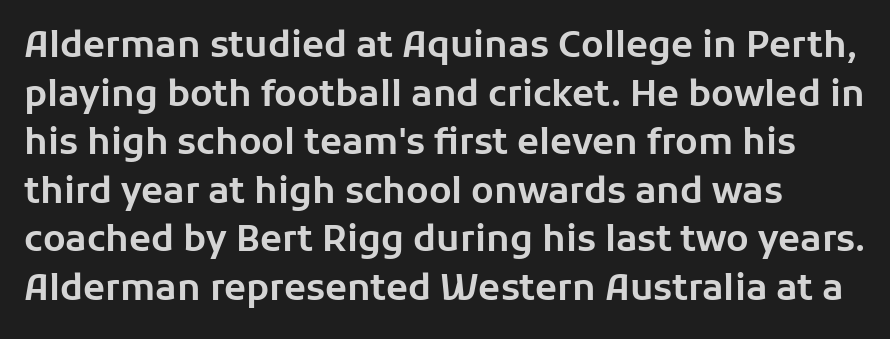
Q: Is the text italic (slanted)? A: No, it is upright.
Q: Is the typeface a serif or a sans-serif typeface? A: Sans-serif.
Q: Is the text underlined? A: No.
Q: Is the spacing between letters normal or unusually wide? A: Normal.
Q: Is the spacing between lines tight, normal or loose? A: Normal.
Q: Width (condensed, normal, or wide)? A: Normal.
Q: Stroke contrast? A: Low.
Q: x-height? A: Medium.
Q: Monospaced? A: No.
